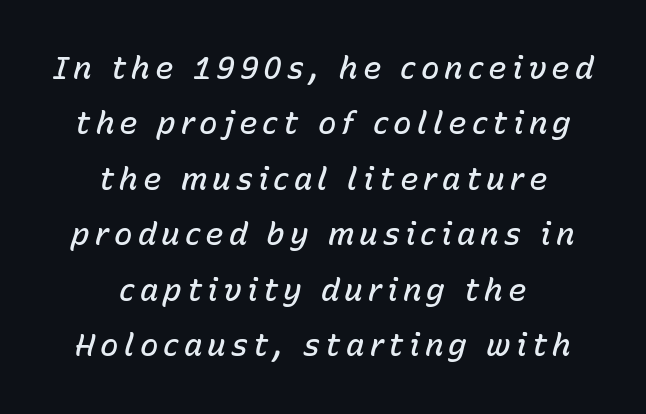
Q: Is the text bold? A: Semi-bold.
Q: Is the text italic (slanted)? A: Yes, it leans right by about 15 degrees.
Q: Is the text underlined? A: No.
Q: How is the paragraph aligned? A: Centered.
Q: Width (condensed, normal, or wide)? A: Normal.
Q: Stroke contrast? A: Low.
Q: x-height? A: Medium.
Q: Monospaced? A: No.
